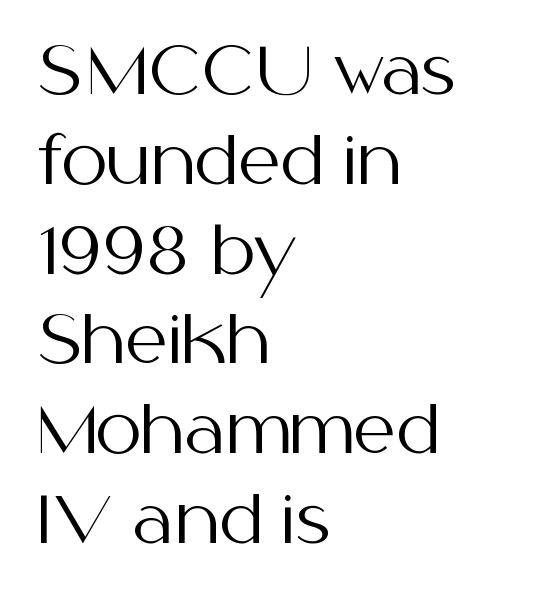
The image shows 66 px regular-weight sans-serif type, upright; set left-aligned, normal line spacing (1.36x), normal letter spacing, not underlined; medium stroke contrast and a medium x-height.
